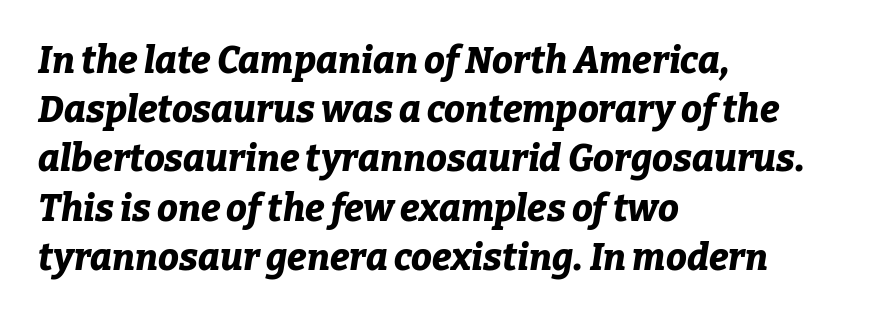
The lettering tilts uniformly, giving the passage an italic look. Casual observation: everything's shoved over to the left. This is heavy type, rendered in bold. Descenders are the only things crossing below the line. Leading: standard. Caption: standard tracking, unaltered.
